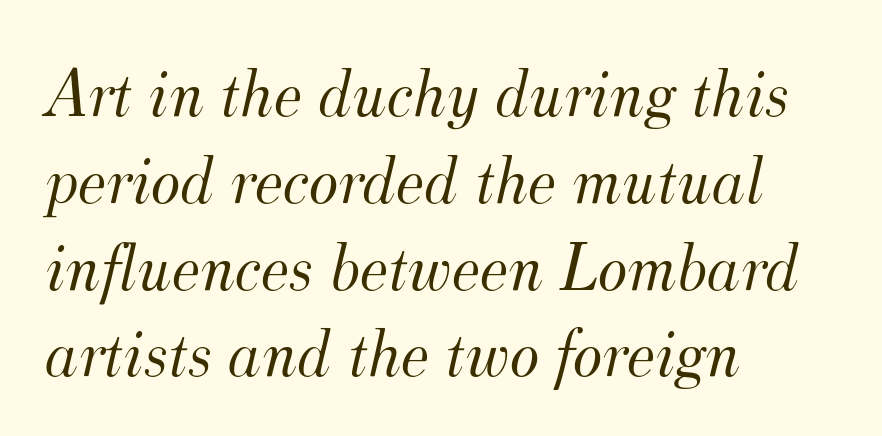
{"serif": "yes", "italic": "yes", "lean": "right", "slant_degrees": 12, "bold": "no", "weight": "light", "width": "normal", "stroke_contrast": "medium", "x_height": "small", "monospaced": "no", "underline": "no", "align": "left", "line_spacing_ratio": 1.24, "letter_spacing": "normal", "letter_spacing_em": 0.0, "glyph_px": 70}
